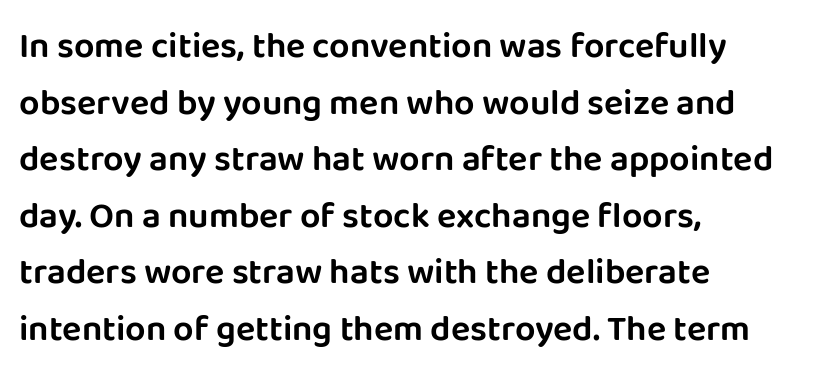
The image shows 36 px sans-serif type, upright; set left-aligned, normal line spacing (1.57x), normal letter spacing, not underlined; low stroke contrast and a large x-height.
